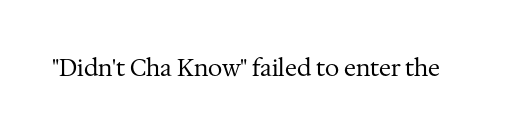
Q: Is the text bold? A: No.
Q: Is the text italic (slanted)? A: No, it is upright.
Q: Is the text underlined? A: No.
Q: Is the spacing between letters normal or unusually wide? A: Normal.
